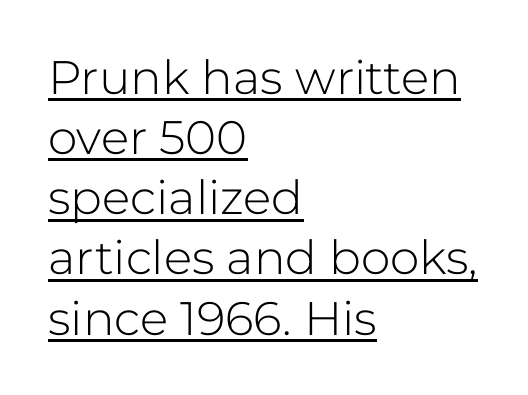
The letters carry no serifs — their stems end cleanly without finishing strokes. This is not heavy type; no bold has been used. Whoever set this chose a conventional vertical rhythm. Looks like regular typesetting: each glyph gets only the width it needs.
